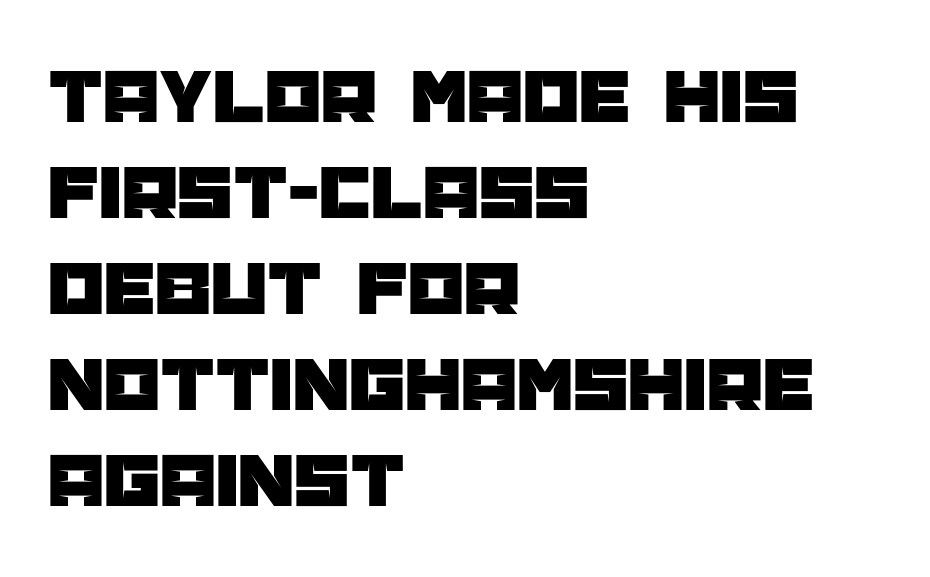
The image shows 80 px sans-serif type, upright; set left-aligned, line spacing 1.2x, normal letter spacing, not underlined; low stroke contrast and a large x-height.
